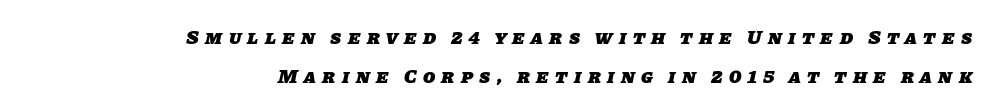
{"bold": "yes", "underline": "no", "align": "right", "line_spacing": "loose", "line_spacing_ratio": 1.94, "letter_spacing": "wide", "letter_spacing_em": 0.32, "glyph_px": 20}
